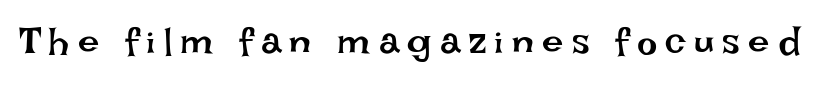
{"italic": "no", "bold": "no", "weight": "regular", "width": "normal", "stroke_contrast": "low", "x_height": "large", "monospaced": "no", "underline": "no", "letter_spacing": "wide", "letter_spacing_em": 0.22, "glyph_px": 38}
